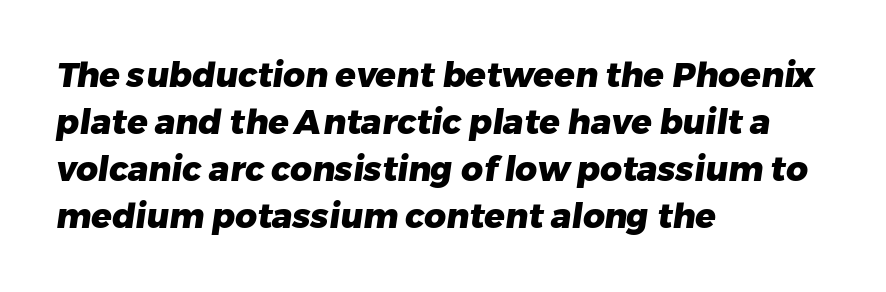
You could call the tracking neutral — neither tight nor loose. Spacing verdict: proportional, widths tailored to each character. Every letter is thick-stroked: bold, no question. The space between consecutive lines is moderate. This sample uses a sans-serif face.
